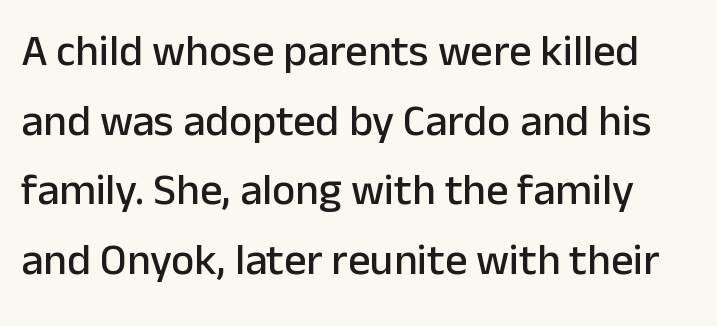
{"serif": "no", "italic": "no", "width": "normal", "stroke_contrast": "low", "x_height": "medium", "monospaced": "no", "underline": "no", "line_spacing": "normal", "line_spacing_ratio": 1.58, "letter_spacing": "normal", "letter_spacing_em": 0.0, "glyph_px": 44}
